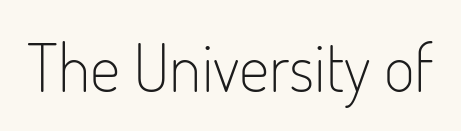
The lettering stays uniformly vertical, giving the passage a roman look. Caption: face not bold, strokes unweighted. Students, note that the glyphs here touch the page at normal intervals. Serif or sans? Sans — the stroke terminals are bare. The zone under the glyphs is completely vacant. Spacing verdict: proportional, widths tailored to each character.
